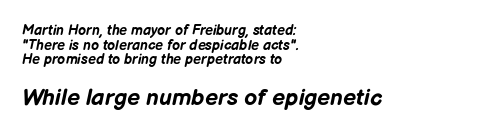
The image shows 23 px bold type, italic (leaning right); set left-aligned, tight line spacing (1.05x), normal letter spacing, not underlined; the second (bottom) block is 1.64x larger.
